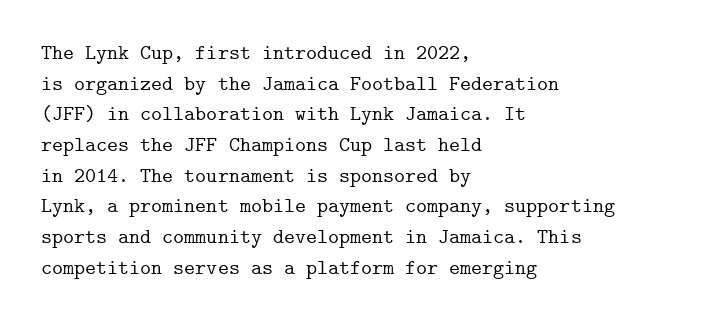
The image shows 21 px text type, upright; set left-aligned, normal line spacing (1.46x), normal letter spacing, not underlined.
